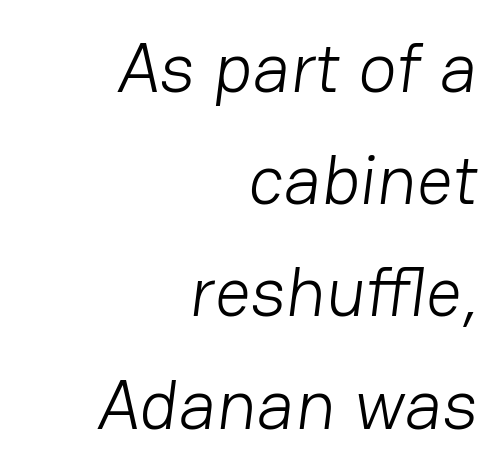
Notice how the passage keeps a crisp vertical edge on the right only. Lines of text with bare space underneath. Stroke mass is kept to a normal reading level or below. This sample keeps an unexceptional amount of space between lines.
